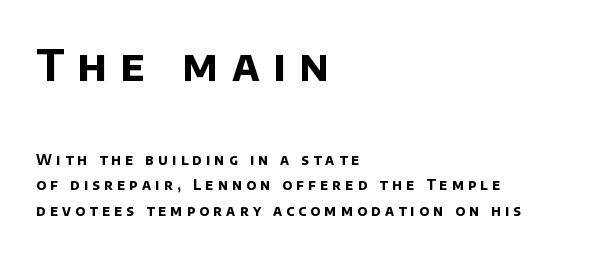
Bold? Absolutely — the strokes are thick and heavy. Varying glyph widths throughout — classic text-font behaviour. The paragraph shown leans on its left margin. Short note: letters widely spaced.
